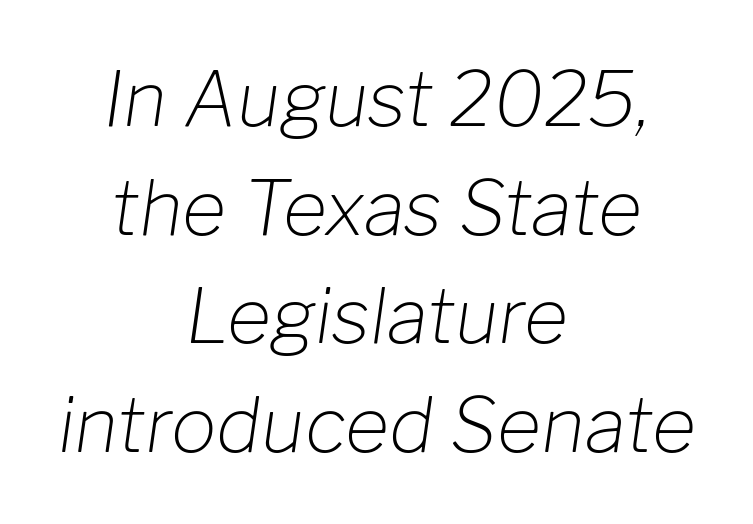
{"italic": "yes", "lean": "right", "slant_degrees": 8, "bold": "no", "weight": "light", "width": "normal", "stroke_contrast": "low", "x_height": "medium", "monospaced": "no", "underline": "no", "align": "center", "line_spacing": "normal", "line_spacing_ratio": 1.43, "letter_spacing": "normal", "letter_spacing_em": 0.0, "glyph_px": 76}
